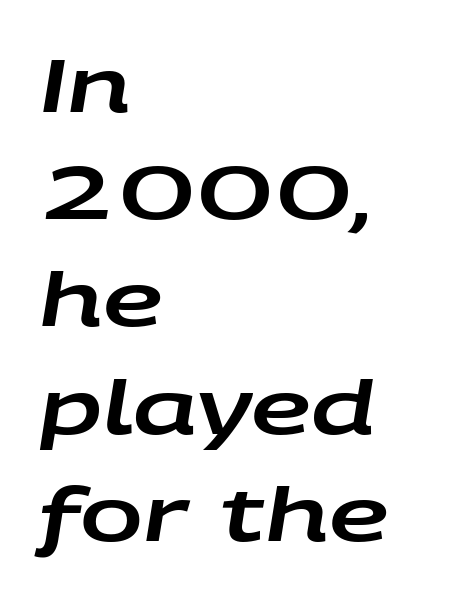
The image shows 75 px wide type, italic (leaning right); set left-aligned, normal line spacing (1.43x), normal letter spacing, not underlined; low stroke contrast and a large x-height.
